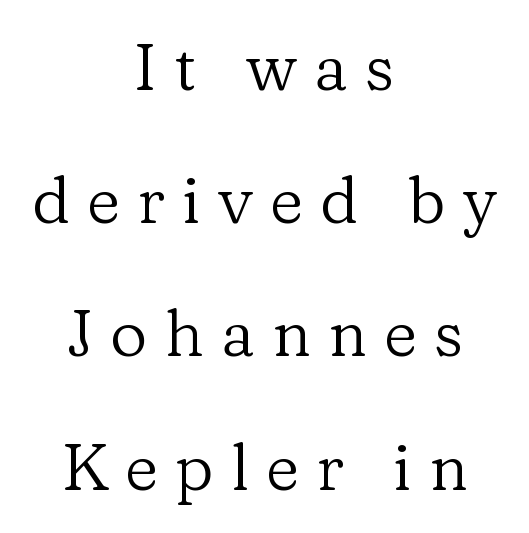
{"serif": "yes", "italic": "no", "bold": "no", "weight": "regular", "width": "normal", "stroke_contrast": "low", "x_height": "medium", "monospaced": "no", "underline": "no", "align": "center", "line_spacing": "loose", "line_spacing_ratio": 2.05, "letter_spacing": "wide", "letter_spacing_em": 0.26, "glyph_px": 65}
